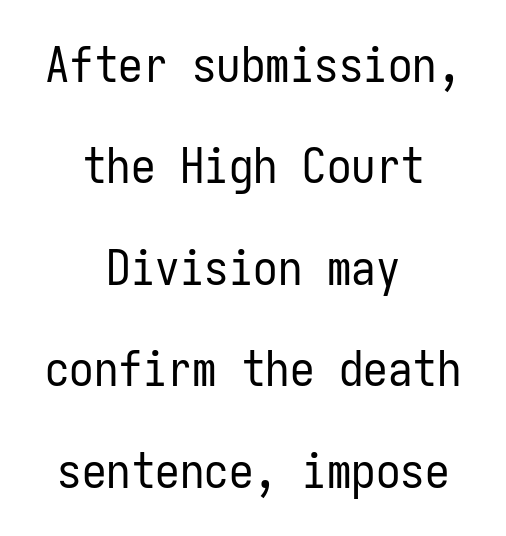
Q: Is the text bold? A: No.
Q: Is the text italic (slanted)? A: No, it is upright.
Q: Is the typeface a serif or a sans-serif typeface? A: Sans-serif.
Q: Is the text underlined? A: No.
Q: How is the paragraph aligned? A: Centered.
Q: Is the spacing between letters normal or unusually wide? A: Normal.
Q: Is the spacing between lines tight, normal or loose? A: Loose.
Q: Width (condensed, normal, or wide)? A: Condensed.
Q: Stroke contrast? A: Low.
Q: x-height? A: Medium.
Q: Monospaced? A: Yes.
